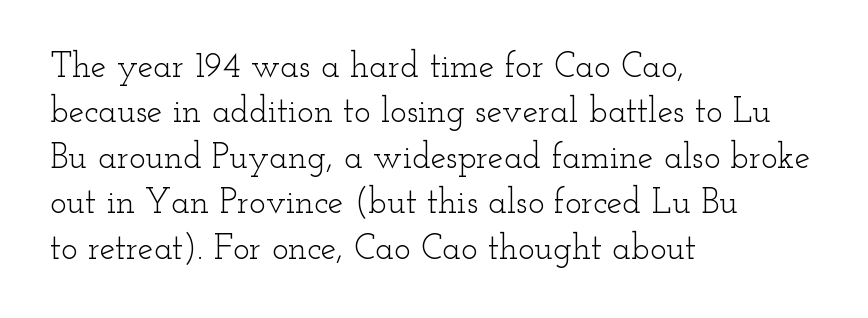
The image shows 35 px light, wide serif type, upright; set left-aligned, normal line spacing (1.3x), normal letter spacing, not underlined; low stroke contrast and a small x-height.
